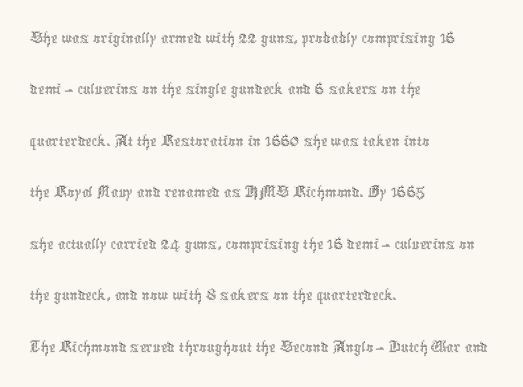
The image shows 37 px thin, condensed type, upright; set left-aligned, normal line spacing (1.39x), normal letter spacing, not underlined; a medium x-height.
